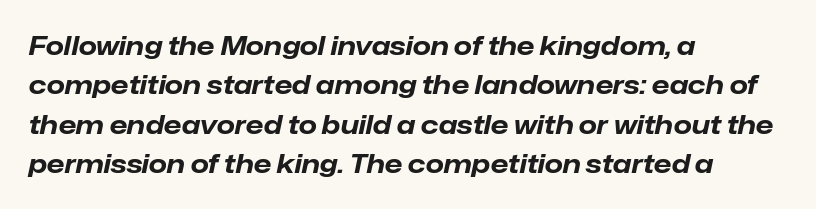
The image shows 26 px bold type, italic (leaning right); set left-aligned, normal line spacing (1.51x), normal letter spacing, not underlined.
